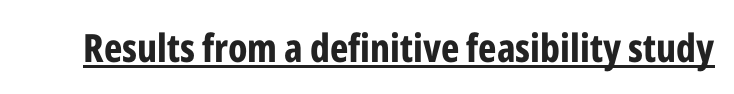
A rule runs beneath these lines of type. A typesetter would call this proportional, since set widths differ per character. Unlike a traditional serif, this face leaves its strokes unadorned. This is the regular roman posture of the typeface.
